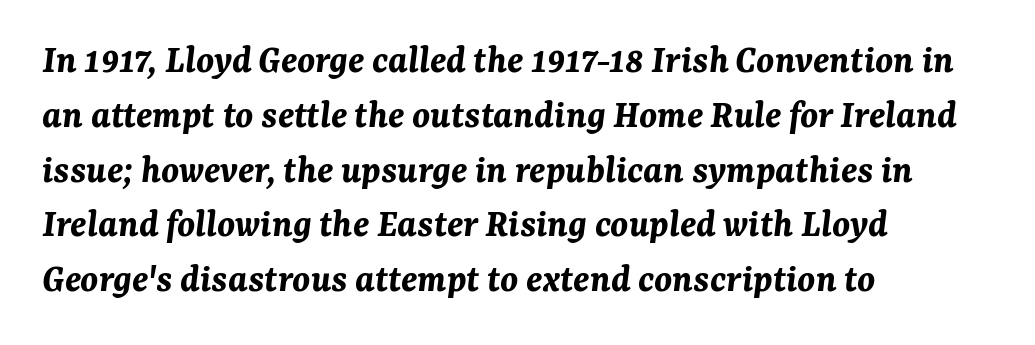
The image shows 40 px bold type, italic (leaning right); set left-aligned, normal line spacing (1.37x), normal letter spacing, not underlined; medium stroke contrast and a medium x-height.
